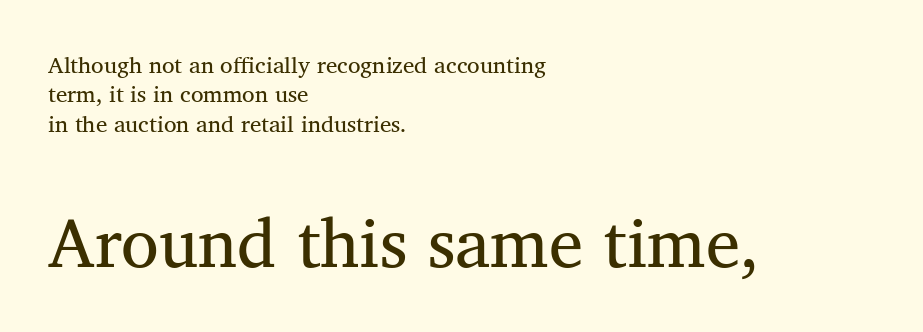
Q: Is the text bold? A: No.
Q: Is the text italic (slanted)? A: No, it is upright.
Q: Is the typeface a serif or a sans-serif typeface? A: Serif.
Q: Is the text underlined? A: No.
Q: How is the paragraph aligned? A: Left-aligned.
Q: Is the spacing between letters normal or unusually wide? A: Normal.
Q: Is the spacing between lines tight, normal or loose? A: Normal.
Q: Which block of text is set in a larger size, the first (top) or the second (bottom)? A: The second (bottom) one.
Q: Width (condensed, normal, or wide)? A: Normal.
Q: Stroke contrast? A: Medium.
Q: x-height? A: Medium.
Q: Monospaced? A: No.
